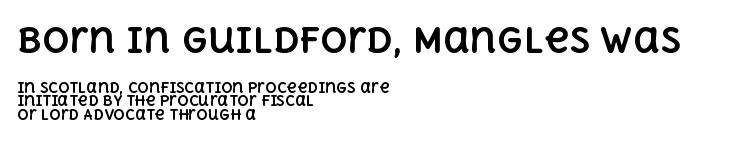
These two chunks differ in scale, with the top chunk taking the larger measure. Visually the block forms a straight wall on the left and a jagged coastline on the right. Honestly, there is no underline to notice here at all. Inter-character spacing is left at the font's built-in metrics. Typesetter's note: full bold, strokes at maximum text heaviness.
